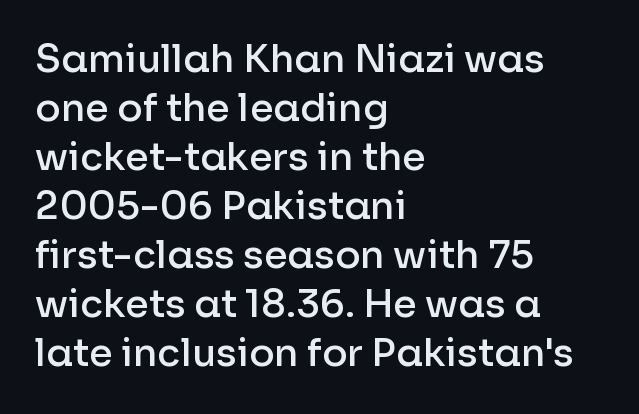
Layout note: lines flush left. Typesetter's note: demi weight, one step under bold. These lines are composed in type without serifs. The typography opts for an upright posture over an oblique one. Is this a fixed-width face? No — the glyphs have proportional, varying widths. Interline gaps are of average width in this sample.
